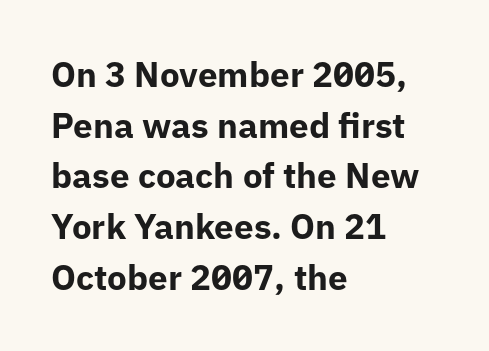
Q: Is the text bold? A: Yes.
Q: Is the text italic (slanted)? A: No, it is upright.
Q: Is the typeface a serif or a sans-serif typeface? A: Sans-serif.
Q: Is the text underlined? A: No.
Q: How is the paragraph aligned? A: Left-aligned.
Q: Is the spacing between letters normal or unusually wide? A: Normal.
Q: Is the spacing between lines tight, normal or loose? A: Normal.
Q: Width (condensed, normal, or wide)? A: Normal.
Q: Stroke contrast? A: Low.
Q: x-height? A: Medium.
Q: Monospaced? A: No.
